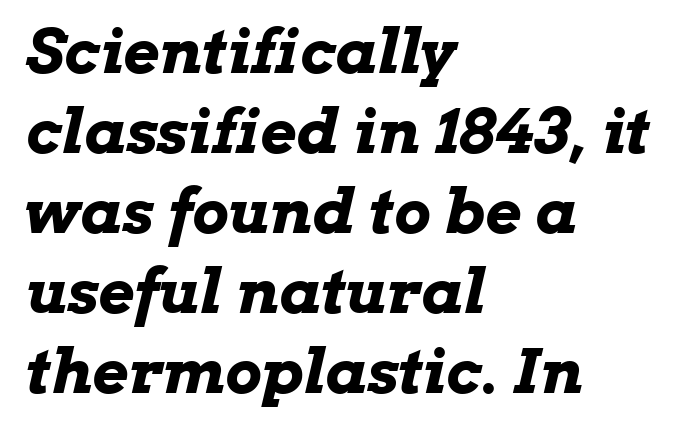
The horizontal fit of the characters is conventional and even. Anything drawn beneath the words? Only blank space. These lines are set flush left with a ragged right edge. The characters look thick and weighty, a clear bold. You could not count columns in this text — the font is proportionally spaced.
